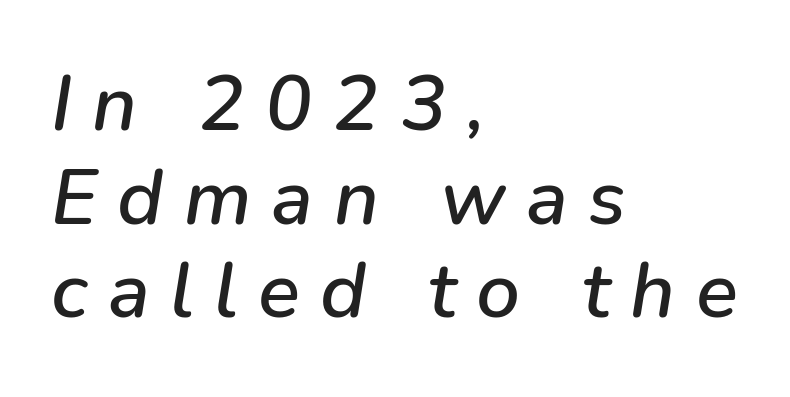
{"italic": "yes", "lean": "right", "slant_degrees": 9, "width": "normal", "stroke_contrast": "low", "x_height": "medium", "monospaced": "no", "underline": "no", "align": "left", "line_spacing_ratio": 1.2, "letter_spacing": "wide", "letter_spacing_em": 0.26, "glyph_px": 78}
